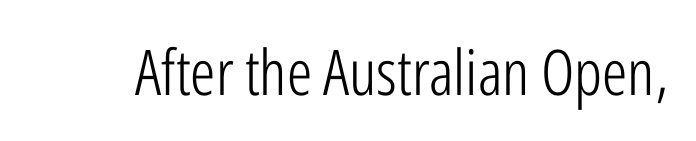
The image shows 63 px light, condensed sans-serif type, upright; set normal letter spacing, not underlined; low stroke contrast and a medium x-height.
